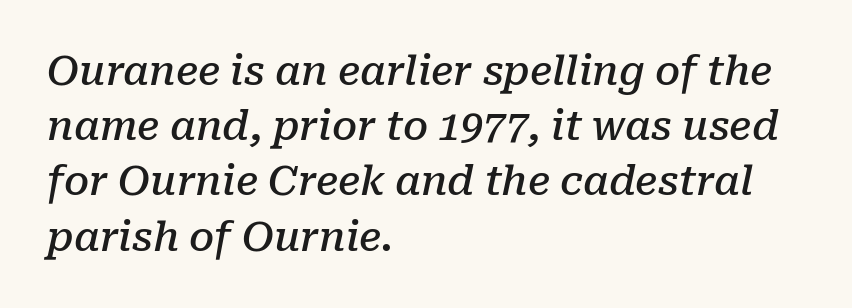
{"serif": "yes", "italic": "yes", "lean": "right", "slant_degrees": 10, "bold": "semi", "weight": "semibold", "width": "normal", "stroke_contrast": "low", "x_height": "medium", "monospaced": "no", "underline": "no", "align": "left", "line_spacing": "normal", "line_spacing_ratio": 1.38, "letter_spacing": "normal", "letter_spacing_em": 0.0, "glyph_px": 40}
